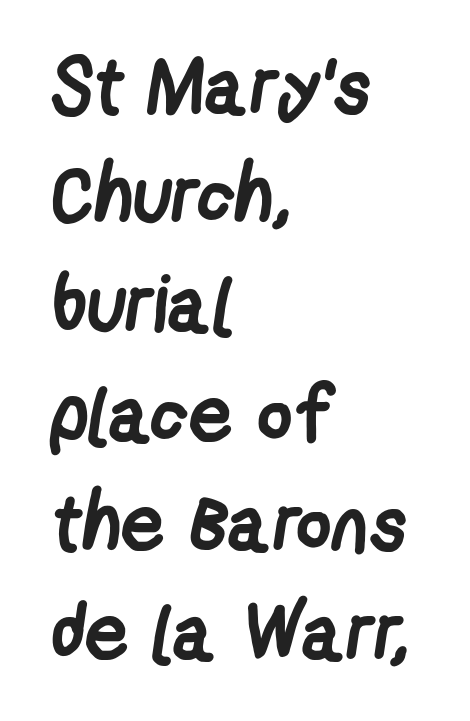
{"serif": "no", "bold": "yes", "weight": "semibold", "width": "condensed", "stroke_contrast": "low", "x_height": "medium", "monospaced": "no", "underline": "no", "align": "left", "line_spacing": "normal", "line_spacing_ratio": 1.4, "letter_spacing": "normal", "letter_spacing_em": 0.0, "glyph_px": 78}
